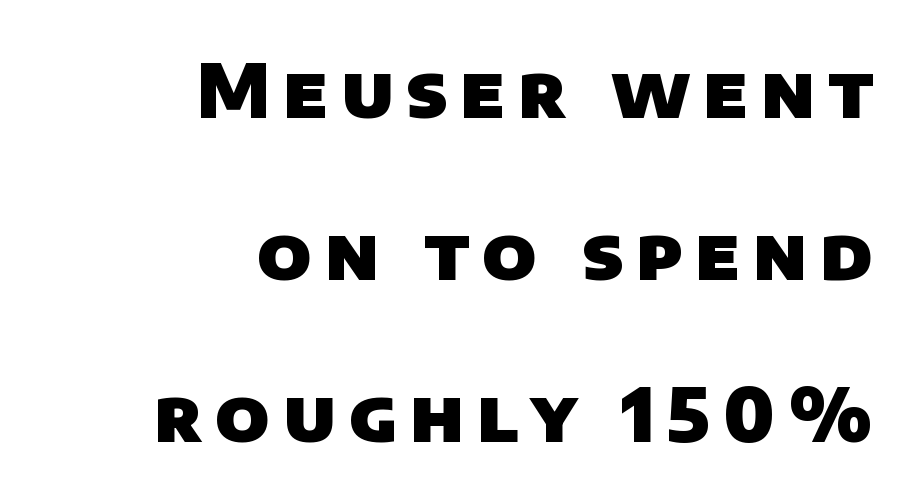
{"serif": "no", "bold": "yes", "weight": "heavy", "width": "normal", "stroke_contrast": "low", "x_height": "large", "monospaced": "no", "underline": "no", "align": "right", "line_spacing": "loose", "line_spacing_ratio": 2.16, "glyph_px": 75}
